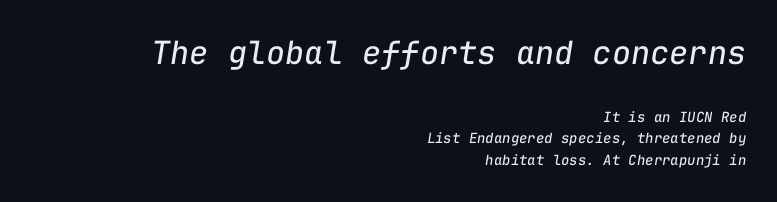
Q: Is the text bold? A: No.
Q: Is the text italic (slanted)? A: Yes, it leans right by about 9 degrees.
Q: Is the text underlined? A: No.
Q: How is the paragraph aligned? A: Right-aligned.
Q: Is the spacing between letters normal or unusually wide? A: Normal.
Q: Is the spacing between lines tight, normal or loose? A: Normal.
Q: Which block of text is set in a larger size, the first (top) or the second (bottom)? A: The first (top) one.
Q: Width (condensed, normal, or wide)? A: Normal.
Q: Stroke contrast? A: Low.
Q: x-height? A: Medium.
Q: Monospaced? A: Yes.
